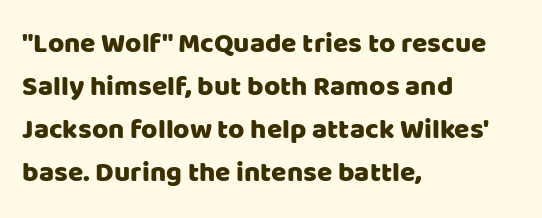
Compared with typical paragraphs, the rows here are spaced about the same. Just letters on the line, the space beneath them empty. Italic? Not at all — the glyphs are vertical. Characters follow at the spacing the type designer built in.
